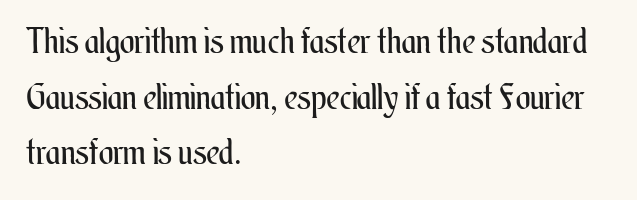
The image shows 35 px regular-weight, condensed type, upright; set left-aligned, normal line spacing (1.59x), normal letter spacing, not underlined; medium stroke contrast and a small x-height.
